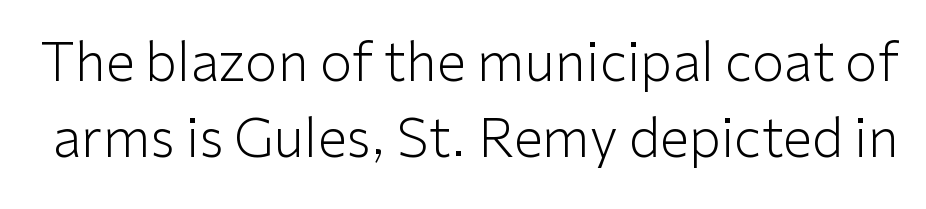
{"serif": "no", "italic": "no", "bold": "no", "weight": "light", "width": "normal", "stroke_contrast": "low", "x_height": "medium", "monospaced": "no", "underline": "no", "line_spacing": "normal", "line_spacing_ratio": 1.43, "letter_spacing": "normal", "letter_spacing_em": 0.0, "glyph_px": 53}
